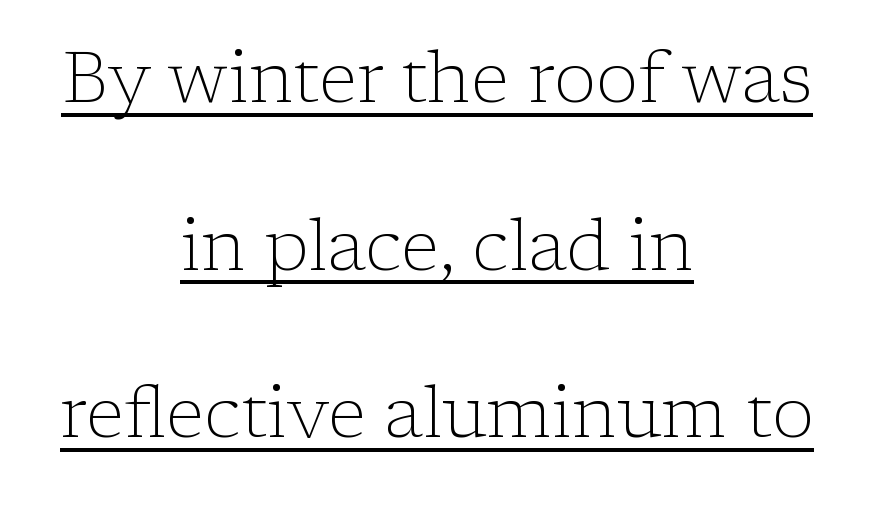
Q: Is the text bold? A: No.
Q: Is the text italic (slanted)? A: No, it is upright.
Q: Is the typeface a serif or a sans-serif typeface? A: Serif.
Q: Is the text underlined? A: Yes.
Q: How is the paragraph aligned? A: Centered.
Q: Is the spacing between letters normal or unusually wide? A: Normal.
Q: Is the spacing between lines tight, normal or loose? A: Loose.
Q: Width (condensed, normal, or wide)? A: Normal.
Q: Stroke contrast? A: Low.
Q: x-height? A: Medium.
Q: Monospaced? A: No.
